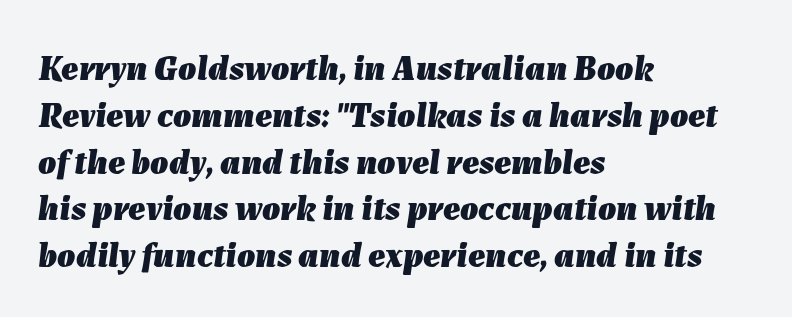
{"italic": "yes", "lean": "right", "slant_degrees": 7, "bold": "yes", "weight": "heavy", "width": "normal", "stroke_contrast": "low", "x_height": "medium", "monospaced": "no", "underline": "no", "align": "left", "line_spacing": "normal", "line_spacing_ratio": 1.3, "letter_spacing": "normal", "letter_spacing_em": 0.0, "glyph_px": 36}
